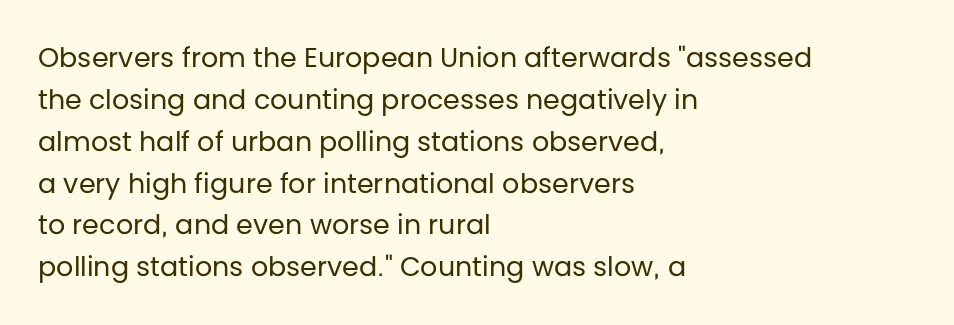
Anything drawn beneath the words? Only blank space. Each word holds together tightly as a unit, with standard inter-letter gaps. Each stroke keeps to a modest, everyday thickness or less. Normally led — the rows are evenly, conventionally spaced. In CSS terms this would be text-align: left. Does the lettering tilt? It doesn't — this is upright.
